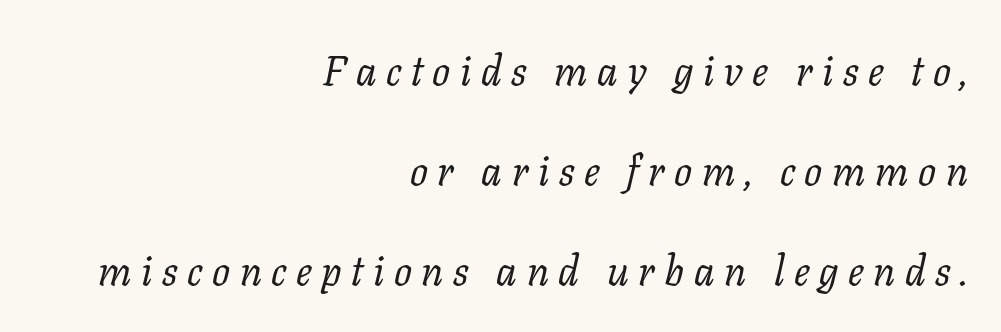
{"serif": "yes", "italic": "yes", "lean": "right", "slant_degrees": 11, "bold": "no", "weight": "regular", "width": "normal", "stroke_contrast": "low", "x_height": "medium", "monospaced": "no", "underline": "no", "align": "right", "line_spacing": "loose", "line_spacing_ratio": 2.38, "letter_spacing": "wide", "letter_spacing_em": 0.23, "glyph_px": 42}
